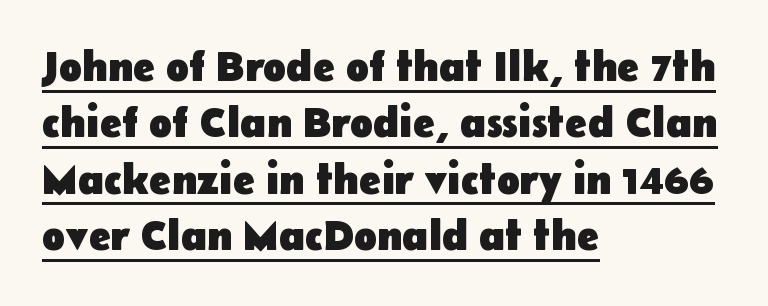
Has an underline been added? It has. The letterforms sit shoulder to shoulder at normal distance. Whoever set this chose a conventional vertical rhythm. No feet cap the strokes, marking this as sans-serif type.
